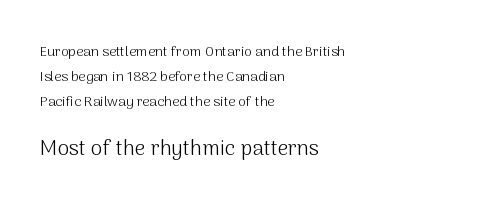
Q: Is the text bold? A: No.
Q: Is the text italic (slanted)? A: No, it is upright.
Q: Is the text underlined? A: No.
Q: How is the paragraph aligned? A: Left-aligned.
Q: Is the spacing between letters normal or unusually wide? A: Normal.
Q: Which block of text is set in a larger size, the first (top) or the second (bottom)? A: The second (bottom) one.
